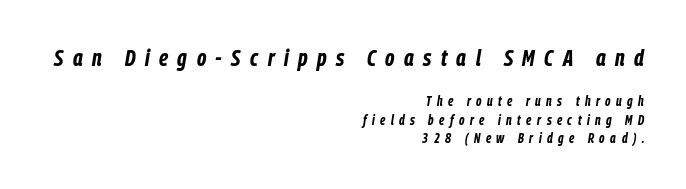
Q: Is the text bold? A: Yes.
Q: Is the text italic (slanted)? A: Yes, it leans right by about 9 degrees.
Q: Is the text underlined? A: No.
Q: How is the paragraph aligned? A: Right-aligned.
Q: Is the spacing between letters normal or unusually wide? A: Unusually wide.
Q: Is the spacing between lines tight, normal or loose? A: Normal.
Q: Which block of text is set in a larger size, the first (top) or the second (bottom)? A: The first (top) one.
